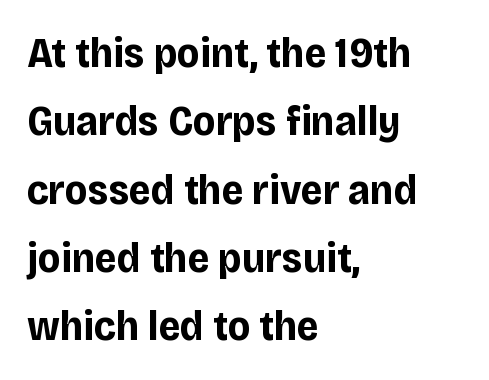
The image shows 43 px bold sans-serif type, upright; set left-aligned, normal line spacing (1.59x), normal letter spacing, not underlined; low stroke contrast and a large x-height.
